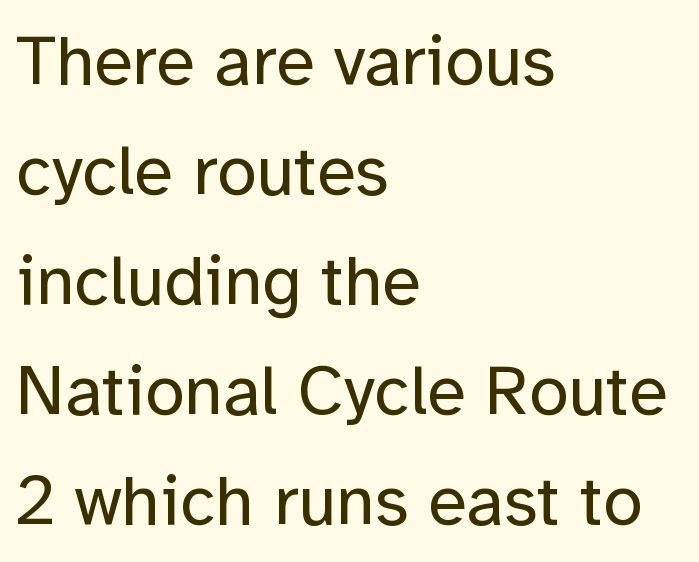
Q: Is the text bold? A: No.
Q: Is the text italic (slanted)? A: No, it is upright.
Q: Is the typeface a serif or a sans-serif typeface? A: Sans-serif.
Q: Is the text underlined? A: No.
Q: How is the paragraph aligned? A: Left-aligned.
Q: Is the spacing between letters normal or unusually wide? A: Normal.
Q: Is the spacing between lines tight, normal or loose? A: Normal.
Q: Width (condensed, normal, or wide)? A: Normal.
Q: Stroke contrast? A: Low.
Q: x-height? A: Medium.
Q: Monospaced? A: No.
